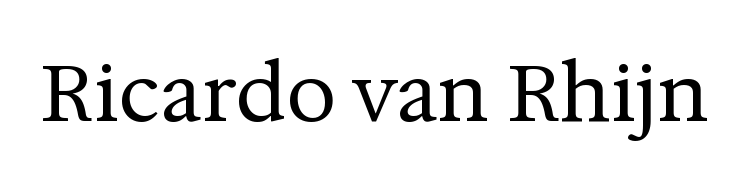
The image shows 79 px regular-weight serif type, upright; set normal letter spacing, not underlined; medium stroke contrast and a medium x-height.
